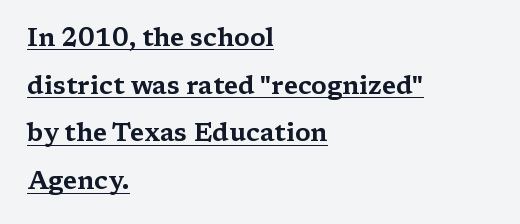
In terms of letterspacing, this is plain default setting. The lines are quadded left. Does the leading feel generous? Absolutely, it's lavish. The type sits square on the baseline with zero lean. The words here are underlined.
